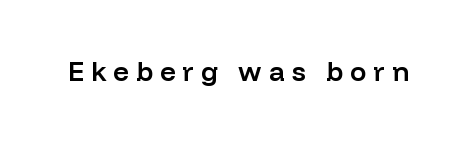
Q: Is the text bold? A: Semi-bold.
Q: Is the text italic (slanted)? A: No, it is upright.
Q: Is the text underlined? A: No.
Q: Is the spacing between letters normal or unusually wide? A: Unusually wide.
